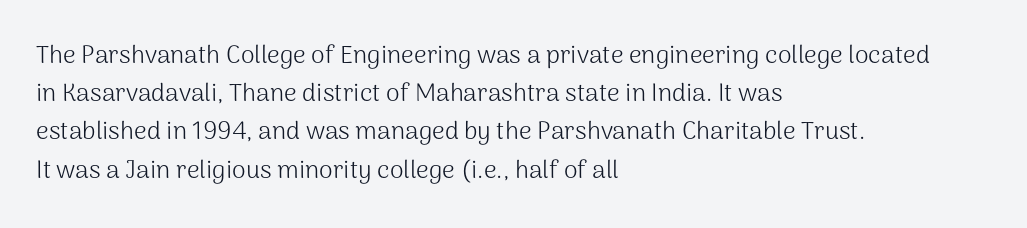
The glyphs are unaccompanied by any horizontal stroke below them. Posture: vertical. These lines keep a tight, regular rhythm from letter to letter. Interline gaps are of average width in this sample. The paragraph shown leans on its left margin.
